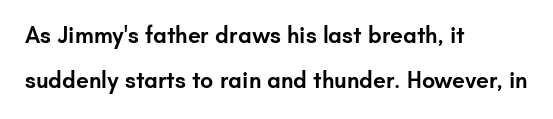
Baseline-to-baseline distance is far greater than the letter height. The characters look somewhat weighty, a semibold short of true bold. Underline: absent. The specimen reads as upright at a glance.
